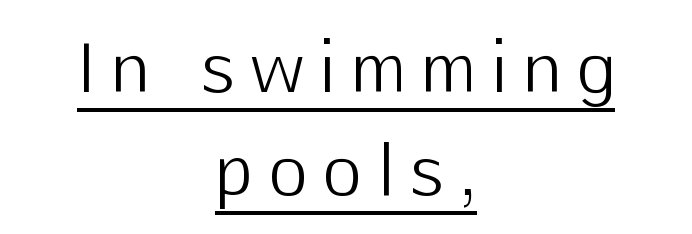
The image shows 67 px light sans-serif type, upright; set centered, normal line spacing (1.54x), unusually wide letter spacing (+0.25 em), underlined; low stroke contrast and a medium x-height.
